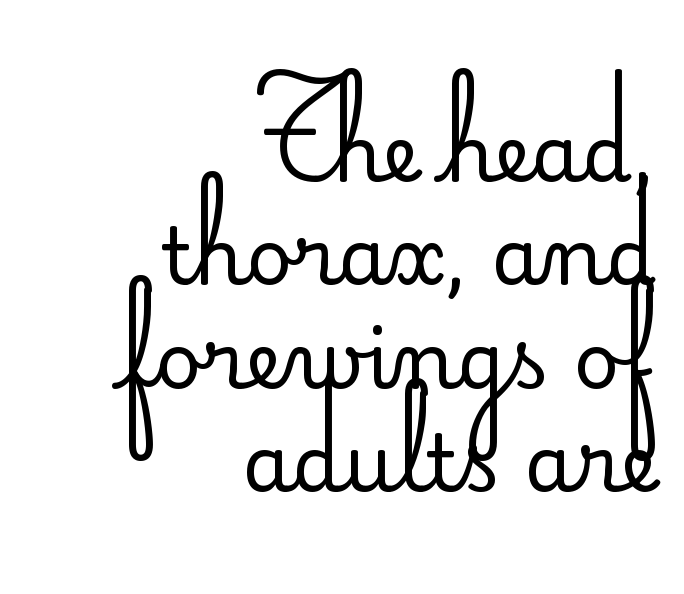
Q: Is the text bold? A: No.
Q: Is the text italic (slanted)? A: No, it is upright.
Q: Is the typeface a serif or a sans-serif typeface? A: Sans-serif.
Q: Is the text underlined? A: No.
Q: How is the paragraph aligned? A: Right-aligned.
Q: Is the spacing between letters normal or unusually wide? A: Normal.
Q: Is the spacing between lines tight, normal or loose? A: Normal.
Q: Width (condensed, normal, or wide)? A: Normal.
Q: Stroke contrast? A: Low.
Q: x-height? A: Small.
Q: Monospaced? A: No.
